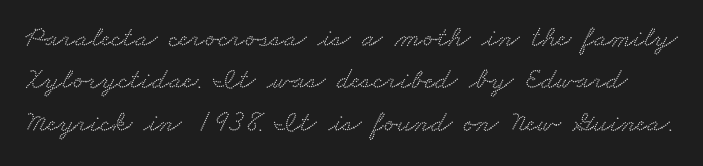
The image shows 30 px wide serif type; set normal line spacing (1.41x), normal letter spacing, not underlined; low stroke contrast and a small x-height.
